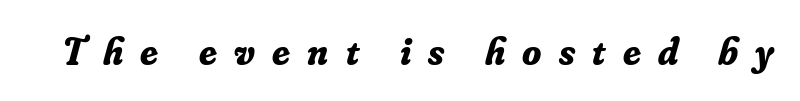
Q: Is the text bold? A: Yes.
Q: Is the text italic (slanted)? A: Yes, it leans right by about 16 degrees.
Q: Is the typeface a serif or a sans-serif typeface? A: Serif.
Q: Is the text underlined? A: No.
Q: Is the spacing between letters normal or unusually wide? A: Unusually wide.
Q: Width (condensed, normal, or wide)? A: Normal.
Q: Stroke contrast? A: Low.
Q: x-height? A: Small.
Q: Monospaced? A: No.
